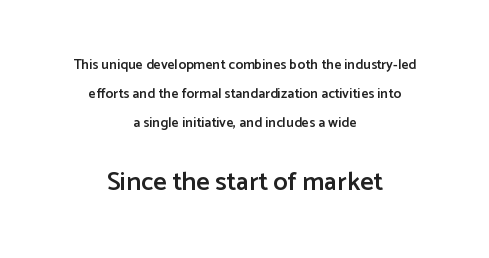
The image shows 26 px text type, upright; set centered, loose line spacing (2.07x), normal letter spacing, not underlined; the second (bottom) block is 1.86x larger.
